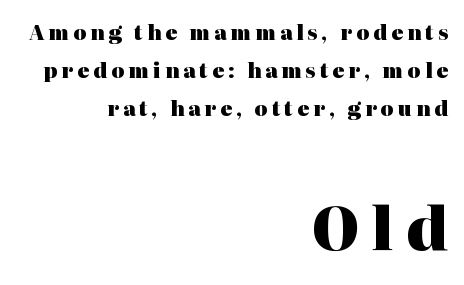
The image shows 60 px heavy serif type, upright; set right-aligned, loose line spacing (1.91x), unusually wide letter spacing (+0.2 em), not underlined; the second (bottom) block is 3.0x larger; high stroke contrast and a medium x-height.
